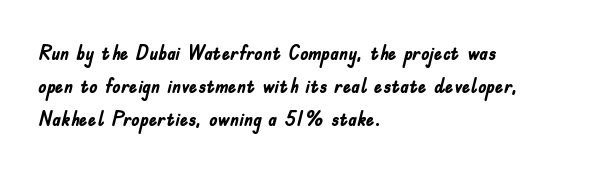
Q: Is the text bold? A: Yes.
Q: Is the text italic (slanted)? A: Yes.
Q: Is the text underlined? A: No.
Q: How is the paragraph aligned? A: Left-aligned.
Q: Is the spacing between letters normal or unusually wide? A: Normal.
Q: Is the spacing between lines tight, normal or loose? A: Normal.
